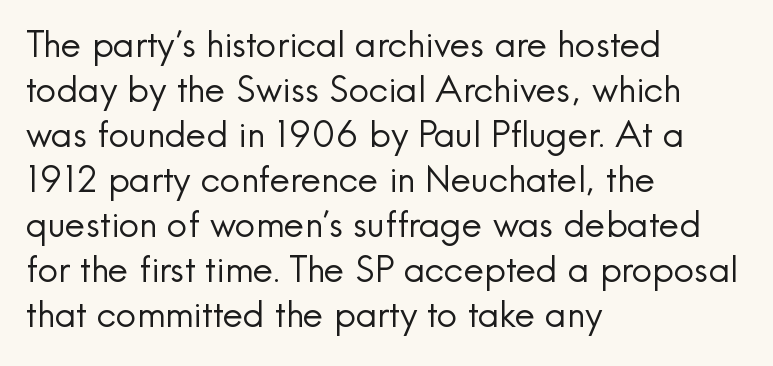
The image shows 36 px regular-weight sans-serif type, upright; set left-aligned, normal line spacing (1.25x), normal letter spacing, not underlined; a small x-height.
